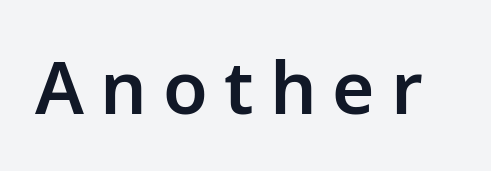
The passage shown has open, widely tracked lettering throughout. Note: no serifs on the glyphs. The specimen omits any rule beneath the text block's lines. Looks like regular typesetting: each glyph gets only the width it needs.
